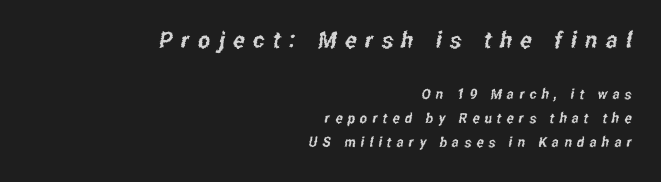
Q: Is the text underlined? A: No.
Q: How is the paragraph aligned? A: Right-aligned.
Q: Is the spacing between letters normal or unusually wide? A: Unusually wide.
Q: Which block of text is set in a larger size, the first (top) or the second (bottom)? A: The first (top) one.
